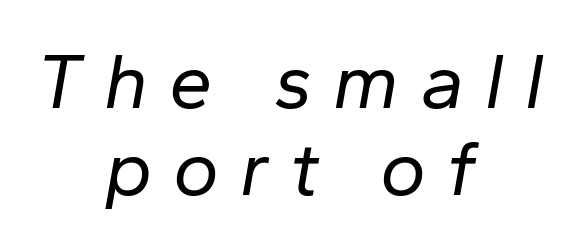
The image shows 78 px regular-weight type, italic (leaning right); set centered, tight line spacing (1.12x), unusually wide letter spacing (+0.27 em), not underlined; low stroke contrast and a medium x-height.
